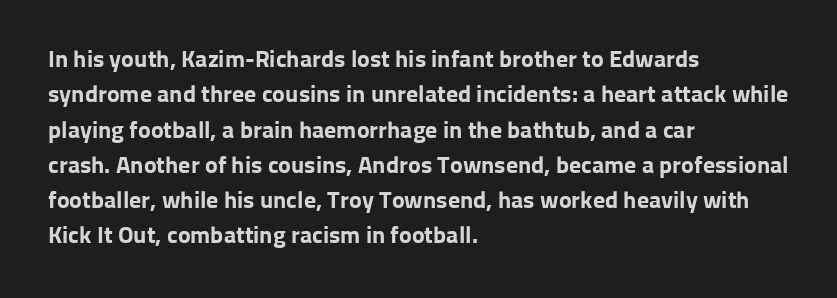
The baseline area is clear. Rendered with straight, roman letterforms. The face used here has the dense, thick strokes of a bold. One-word summary of the alignment: left.
